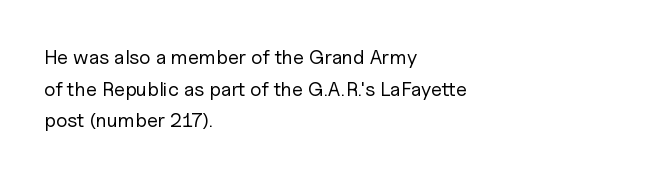
The image shows 20 px text type, upright; set left-aligned, normal line spacing (1.58x), normal letter spacing, not underlined.
